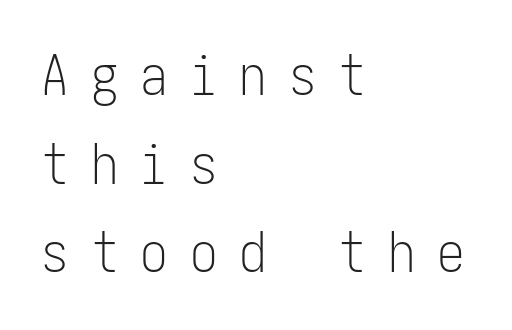
The image shows 55 px light, condensed sans-serif type, upright; set left-aligned, normal line spacing (1.61x), unusually wide letter spacing (+0.4 em), not underlined; low stroke contrast and a medium x-height.
